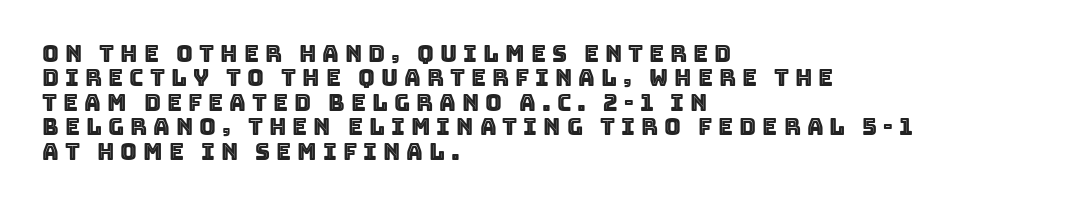
How are the letters spaced? Widely, with obvious added tracking. This sample trades vertical openness for compactness between lines. Do the letters lean? They stand straight. Does the copy run flush right? No — it runs flush left. The space beneath each line is pristine and unruled.
